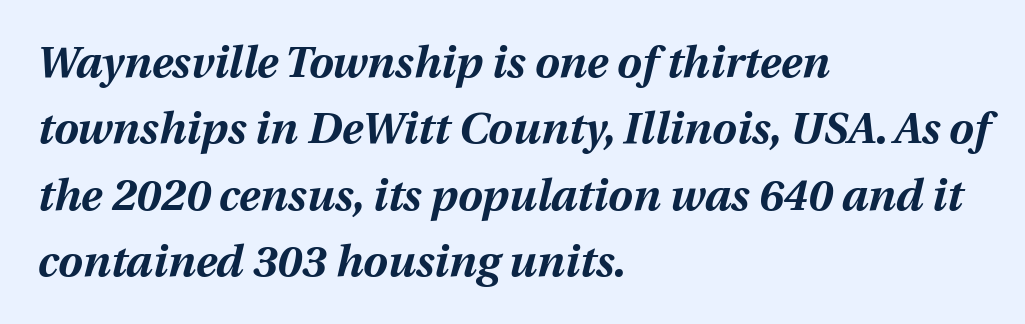
{"italic": "yes", "lean": "right", "slant_degrees": 12, "bold": "yes", "weight": "bold", "width": "normal", "stroke_contrast": "medium", "x_height": "medium", "monospaced": "no", "underline": "no", "align": "left", "line_spacing": "normal", "line_spacing_ratio": 1.51, "letter_spacing": "normal", "letter_spacing_em": 0.0, "glyph_px": 44}
